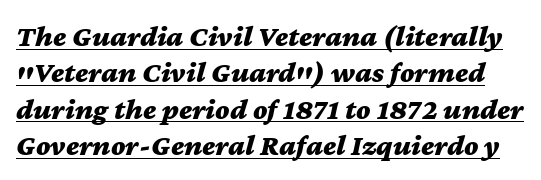
This is underlined copy, the kind a proofreader might mark for attention. Look at the stroke-to-counter ratio: heavy, a bold. No extra tracking has been applied to these lines. Spacing verdict: proportional, widths tailored to each character. Slanted lettering throughout.
